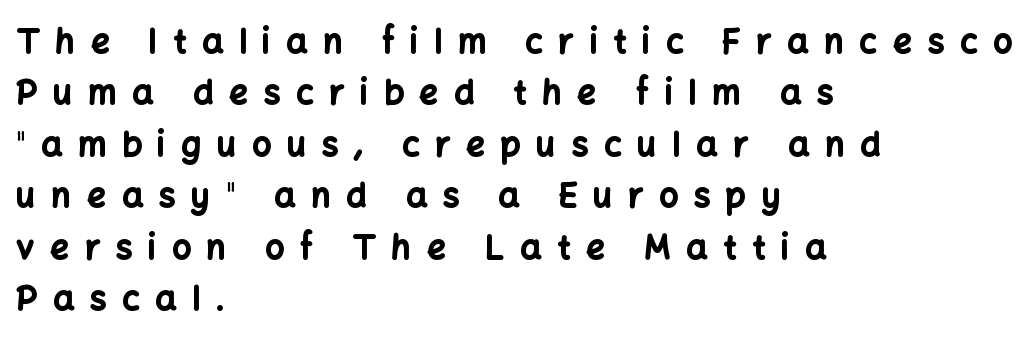
Q: Is the text bold? A: Yes.
Q: Is the text italic (slanted)? A: No, it is upright.
Q: Is the typeface a serif or a sans-serif typeface? A: Sans-serif.
Q: Is the text underlined? A: No.
Q: How is the paragraph aligned? A: Left-aligned.
Q: Is the spacing between letters normal or unusually wide? A: Unusually wide.
Q: Is the spacing between lines tight, normal or loose? A: Normal.
Q: Width (condensed, normal, or wide)? A: Normal.
Q: Stroke contrast? A: Low.
Q: x-height? A: Medium.
Q: Monospaced? A: No.
